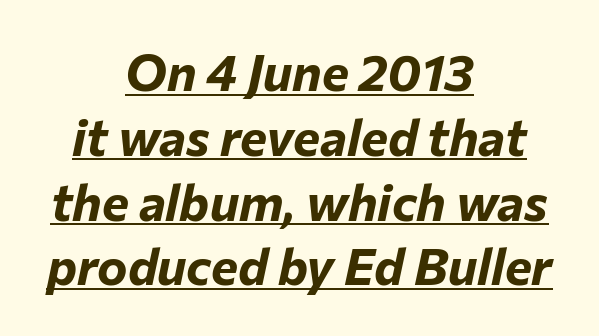
The image shows 51 px bold type, italic (leaning right); set centered, normal line spacing (1.27x), normal letter spacing, underlined; low stroke contrast and a medium x-height.
